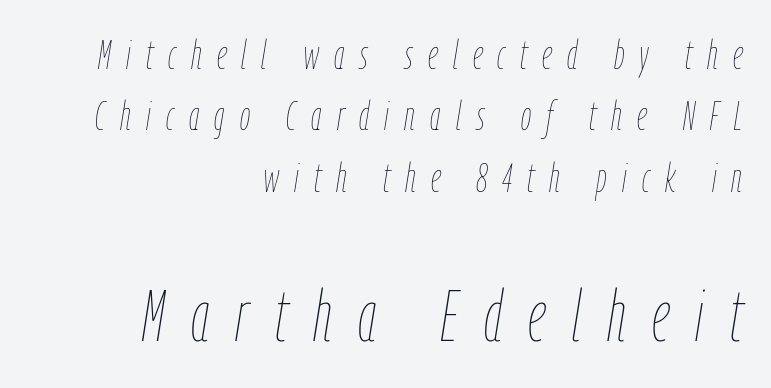
Q: Is the text bold? A: No.
Q: Is the text italic (slanted)? A: Yes, it leans right by about 9 degrees.
Q: Is the text underlined? A: No.
Q: How is the paragraph aligned? A: Right-aligned.
Q: Is the spacing between letters normal or unusually wide? A: Unusually wide.
Q: Is the spacing between lines tight, normal or loose? A: Normal.
Q: Which block of text is set in a larger size, the first (top) or the second (bottom)? A: The second (bottom) one.
Q: Width (condensed, normal, or wide)? A: Condensed.
Q: Stroke contrast? A: Low.
Q: x-height? A: Medium.
Q: Monospaced? A: No.
